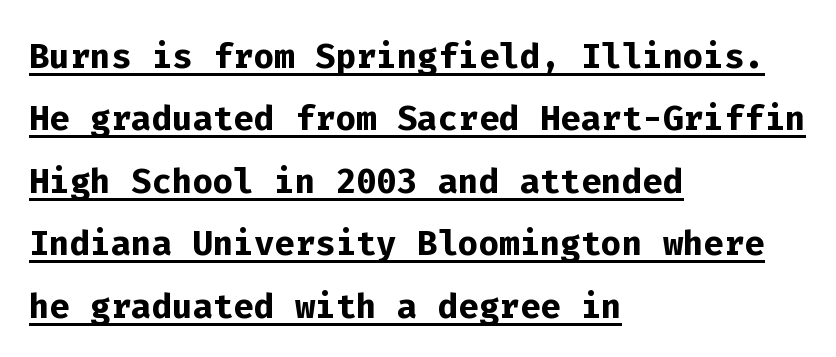
Strong, thick strokes mark this as bold type. Summary of vertical rhythm: regular, with standard interline spacing. A typesetter would call this monospace, since all characters share one set width. Tracking value appears to be zero — textbook default spacing. Nope, no serifs anywhere on these letters. You can tell it's not italic because the verticals are truly vertical.
